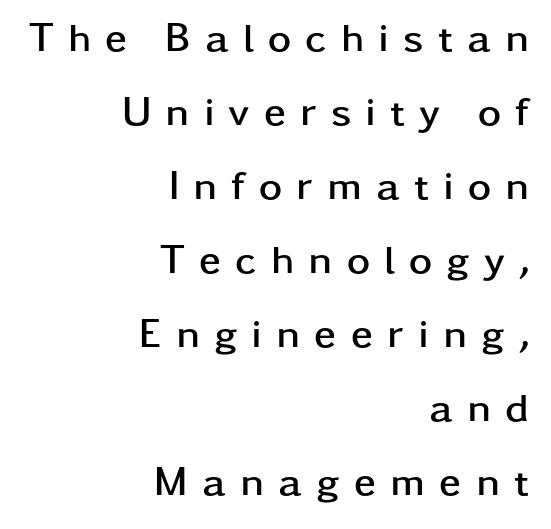
Stroke thickness is high; the sample reads as a true bold. Plain, unruled lines of type. Varying glyph widths throughout — classic text-font behaviour. The lines are quadded right. Serif or sans? Sans — the stroke terminals are bare.
